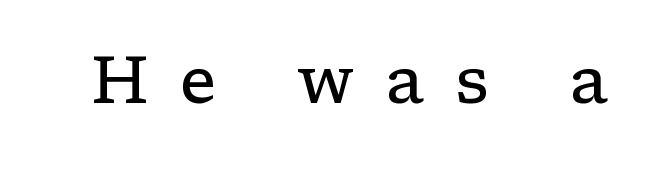
Q: Is the text bold? A: No.
Q: Is the text italic (slanted)? A: No, it is upright.
Q: Is the typeface a serif or a sans-serif typeface? A: Serif.
Q: Is the text underlined? A: No.
Q: Is the spacing between letters normal or unusually wide? A: Unusually wide.
Q: Width (condensed, normal, or wide)? A: Wide.
Q: Stroke contrast? A: Low.
Q: x-height? A: Medium.
Q: Monospaced? A: No.
